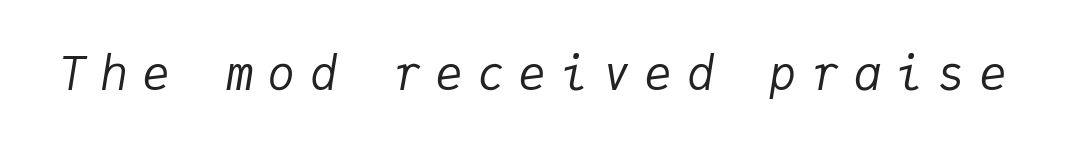
Q: Is the text bold? A: No.
Q: Is the text italic (slanted)? A: Yes, it leans right by about 9 degrees.
Q: Is the text underlined? A: No.
Q: Is the spacing between letters normal or unusually wide? A: Unusually wide.
Q: Width (condensed, normal, or wide)? A: Normal.
Q: Stroke contrast? A: Low.
Q: x-height? A: Medium.
Q: Monospaced? A: Yes.
